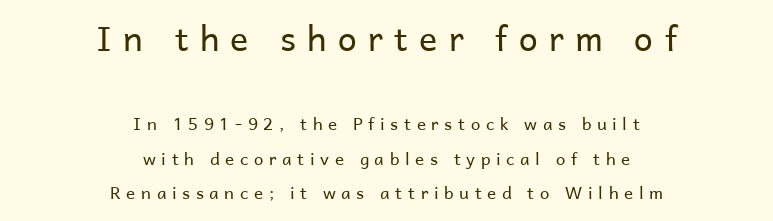
Q: Is the text bold? A: No.
Q: Is the text italic (slanted)? A: No, it is upright.
Q: Is the typeface a serif or a sans-serif typeface? A: Sans-serif.
Q: Is the text underlined? A: No.
Q: How is the paragraph aligned? A: Centered.
Q: Is the spacing between letters normal or unusually wide? A: Unusually wide.
Q: Is the spacing between lines tight, normal or loose? A: Loose.
Q: Which block of text is set in a larger size, the first (top) or the second (bottom)? A: The first (top) one.
Q: Width (condensed, normal, or wide)? A: Normal.
Q: Stroke contrast? A: Low.
Q: x-height? A: Medium.
Q: Monospaced? A: No.
